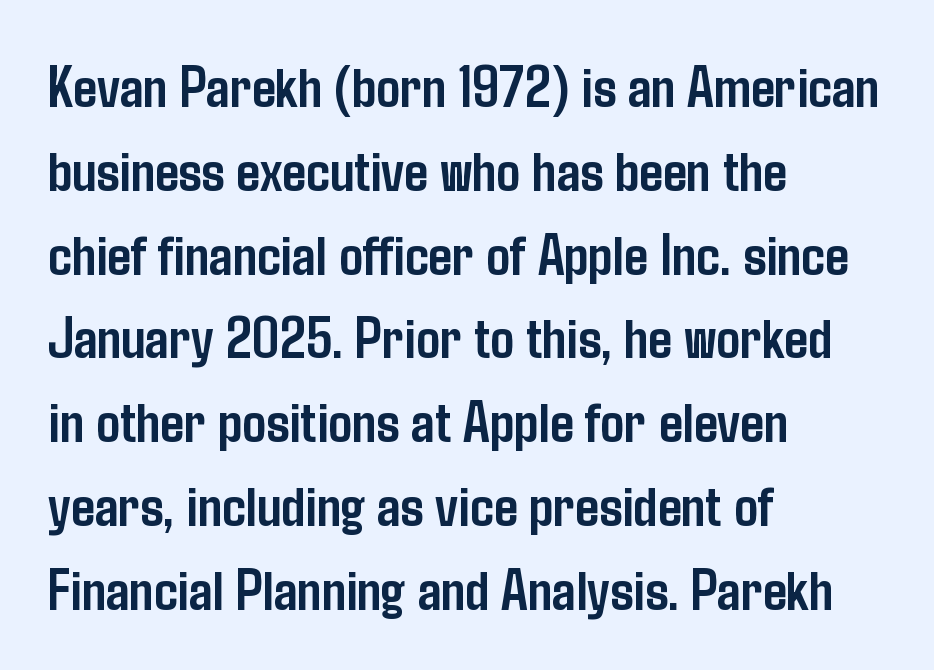
Do the characters align in a grid? No, the font is proportional. Is there any slant? The stems are plumb. Is the letter spacing exaggerated? No — it looks like the ordinary default. Underline: absent.
